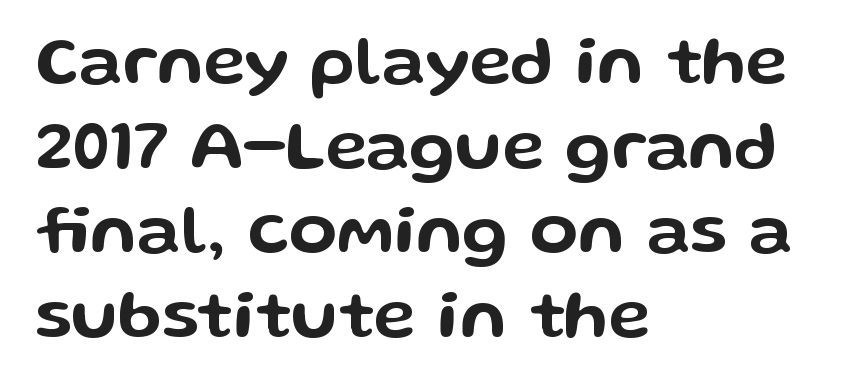
The image shows 70 px wide sans-serif type, upright; set left-aligned, line spacing 1.21x, normal letter spacing, not underlined; low stroke contrast and a medium x-height.
